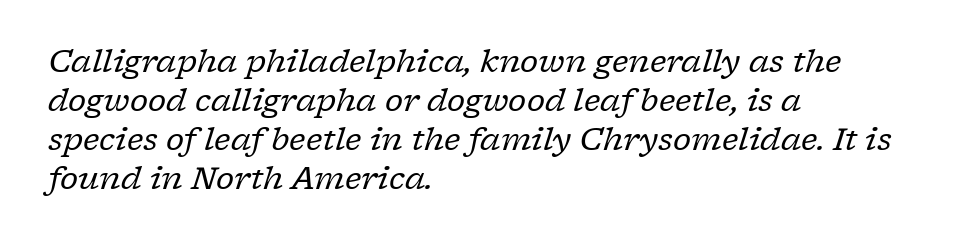
The image shows 31 px regular-weight serif type, italic (leaning right); set left-aligned, normal line spacing (1.26x), normal letter spacing, not underlined; low stroke contrast and a medium x-height.
